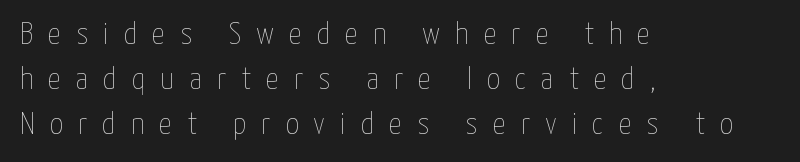
Only glyphs here, with clear space below each row. Posture: upright roman. The leading is moderate, giving the passage an even texture. Bold? No — there's no thickening of the strokes.
